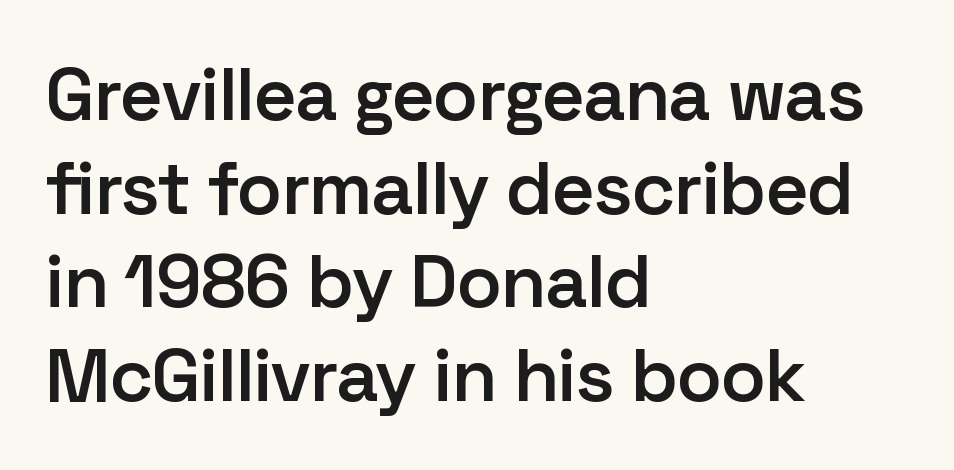
The image shows 75 px semibold sans-serif type, upright; set left-aligned, normal line spacing (1.25x), normal letter spacing, not underlined; low stroke contrast and a medium x-height.
